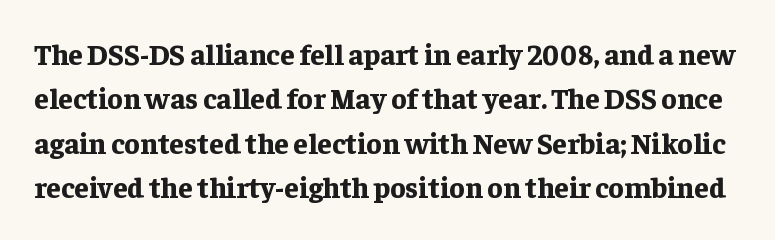
{"serif": "yes", "italic": "no", "bold": "yes", "weight": "bold", "width": "normal", "stroke_contrast": "low", "x_height": "medium", "monospaced": "no", "underline": "no", "line_spacing": "normal", "line_spacing_ratio": 1.53, "letter_spacing": "normal", "letter_spacing_em": 0.0, "glyph_px": 29}
